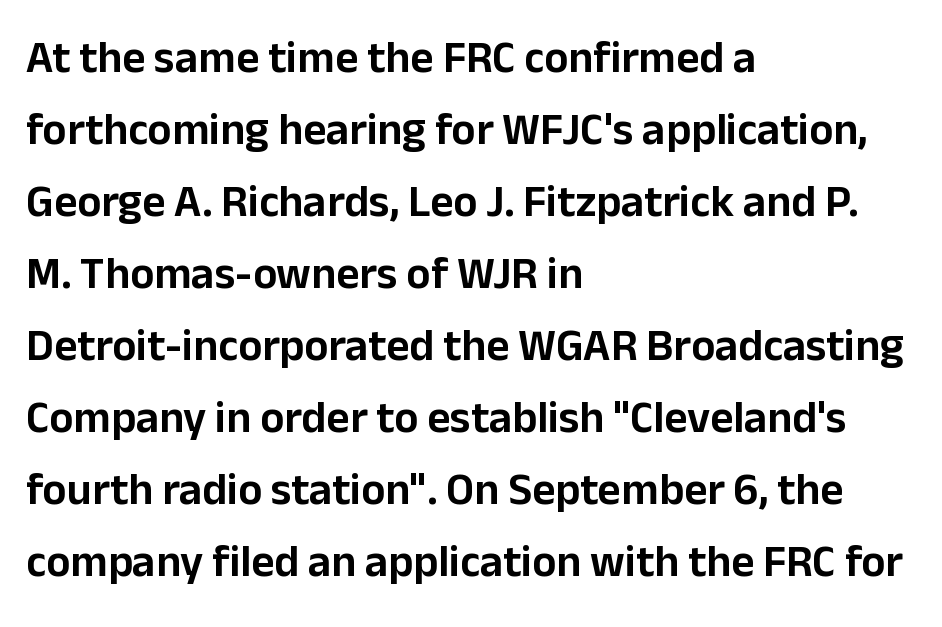
Q: Is the text italic (slanted)? A: No, it is upright.
Q: Is the typeface a serif or a sans-serif typeface? A: Sans-serif.
Q: Is the text underlined? A: No.
Q: How is the paragraph aligned? A: Left-aligned.
Q: Is the spacing between letters normal or unusually wide? A: Normal.
Q: Is the spacing between lines tight, normal or loose? A: Normal.
Q: Width (condensed, normal, or wide)? A: Normal.
Q: Stroke contrast? A: Low.
Q: x-height? A: Medium.
Q: Monospaced? A: No.
